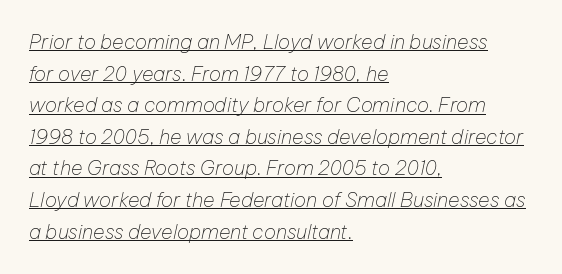
The image shows 20 px text type, italic (leaning right); set left-aligned, normal line spacing (1.58x), normal letter spacing, underlined.
